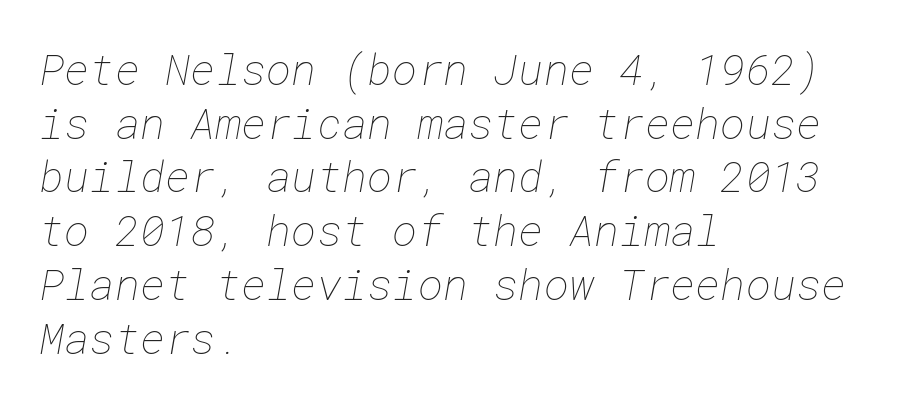
The image shows 43 px thin type; set left-aligned, normal line spacing (1.25x), normal letter spacing, not underlined; low stroke contrast and a medium x-height.
